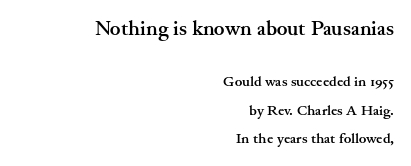
Q: Is the text bold? A: Yes.
Q: Is the text italic (slanted)? A: No, it is upright.
Q: Is the text underlined? A: No.
Q: How is the paragraph aligned? A: Right-aligned.
Q: Is the spacing between letters normal or unusually wide? A: Normal.
Q: Is the spacing between lines tight, normal or loose? A: Loose.
Q: Which block of text is set in a larger size, the first (top) or the second (bottom)? A: The first (top) one.
